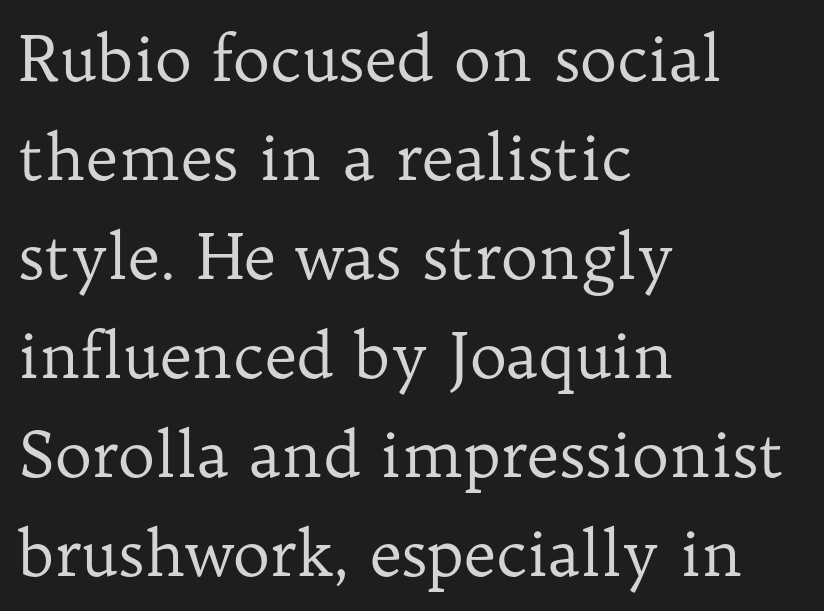
{"serif": "yes", "italic": "no", "bold": "no", "weight": "regular", "width": "normal", "stroke_contrast": "low", "x_height": "medium", "monospaced": "no", "underline": "no", "align": "left", "line_spacing": "normal", "line_spacing_ratio": 1.57, "letter_spacing": "normal", "letter_spacing_em": 0.0, "glyph_px": 63}
